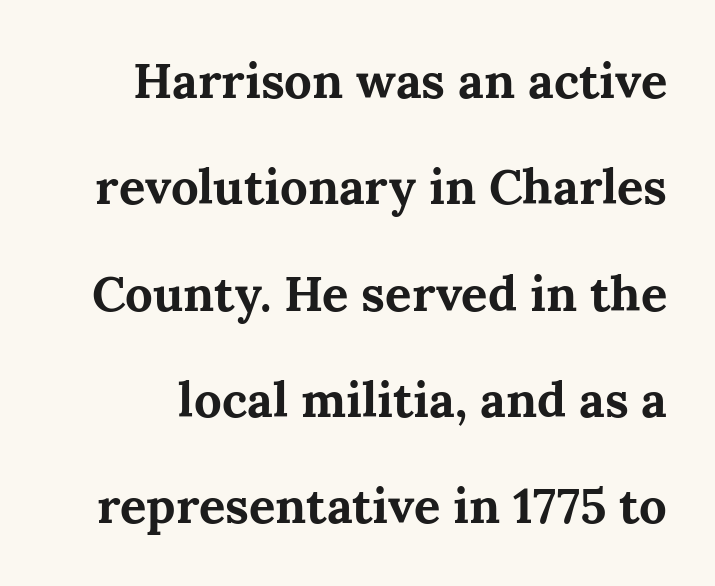
{"serif": "yes", "italic": "no", "bold": "yes", "weight": "bold", "width": "normal", "stroke_contrast": "medium", "x_height": "medium", "monospaced": "no", "underline": "no", "line_spacing": "loose", "line_spacing_ratio": 2.17, "letter_spacing": "normal", "letter_spacing_em": 0.0, "glyph_px": 49}
